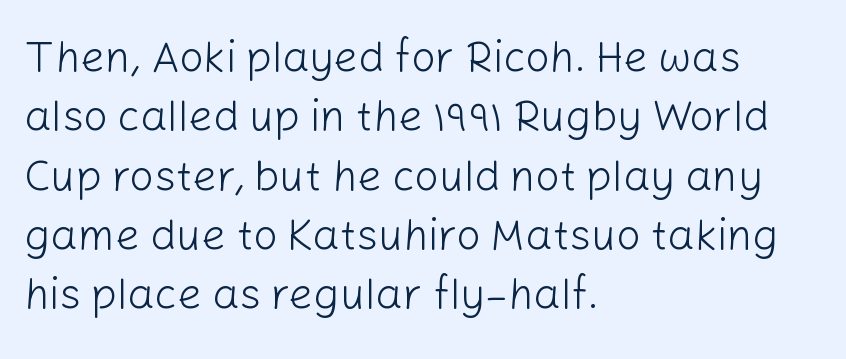
Compared with a centered layout, this one pins lines to the left instead. Baseline-to-baseline distance is the conventional proportion of letter height. Look at the tracking — it's just the regular setting, nothing added. Serifs: no, the terminals of the letterforms are clean.
